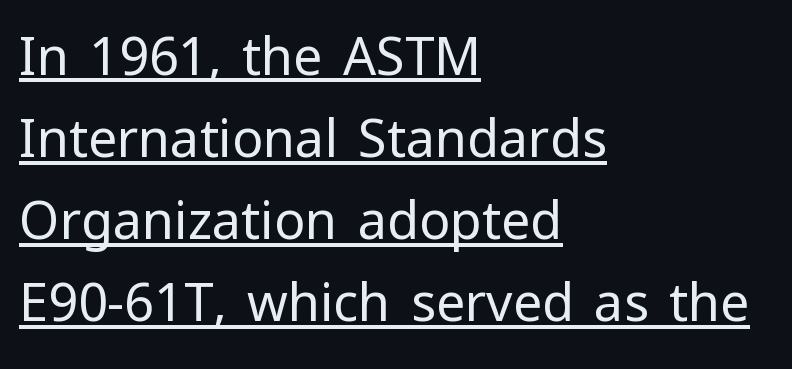
Standard letterfit; no display-style spreading of the glyphs. Does the copy run flush right? No — it runs flush left. A typesetter would call this leading conventional body-copy spacing. A roman cut, with each character standing at attention.
